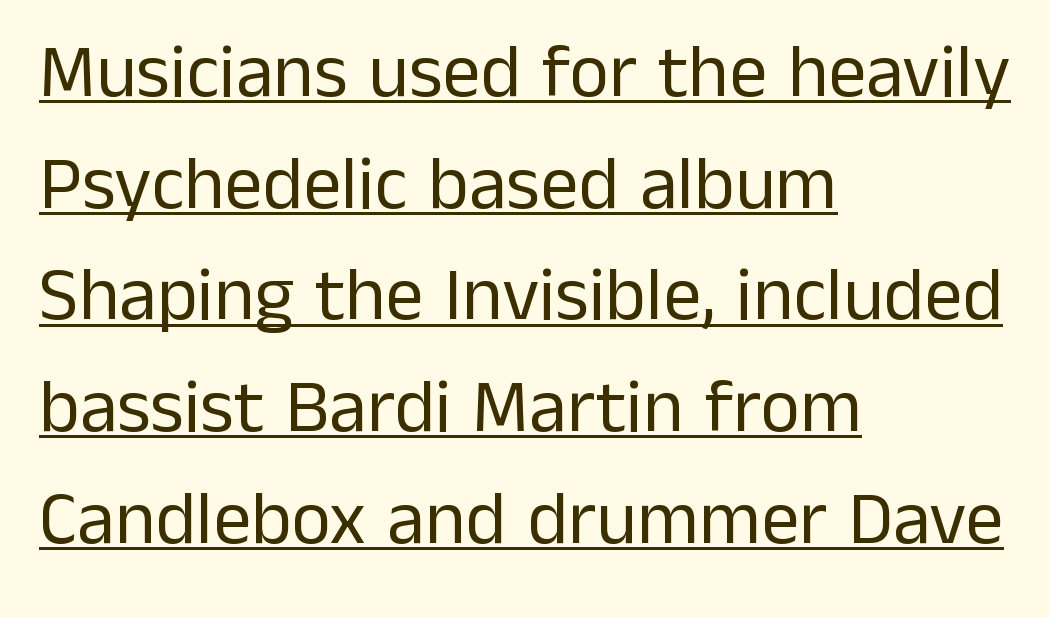
Q: Is the text bold? A: No.
Q: Is the text italic (slanted)? A: No, it is upright.
Q: Is the typeface a serif or a sans-serif typeface? A: Sans-serif.
Q: Is the text underlined? A: Yes.
Q: How is the paragraph aligned? A: Left-aligned.
Q: Is the spacing between letters normal or unusually wide? A: Normal.
Q: Is the spacing between lines tight, normal or loose? A: Normal.
Q: Width (condensed, normal, or wide)? A: Normal.
Q: Stroke contrast? A: Low.
Q: x-height? A: Medium.
Q: Monospaced? A: No.
